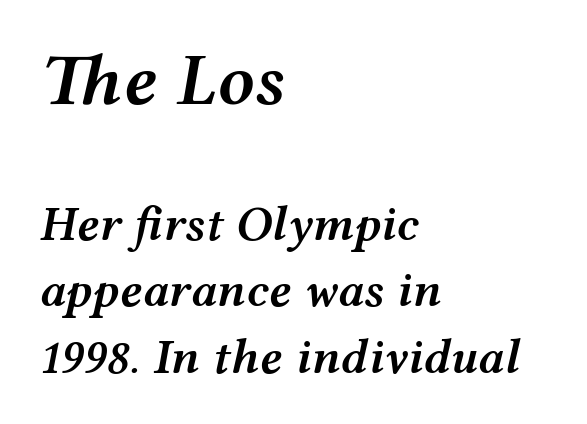
Q: Is the text bold? A: Semi-bold.
Q: Is the text italic (slanted)? A: Yes, it leans right by about 12 degrees.
Q: Is the text underlined? A: No.
Q: How is the paragraph aligned? A: Left-aligned.
Q: Is the spacing between letters normal or unusually wide? A: Normal.
Q: Is the spacing between lines tight, normal or loose? A: Normal.
Q: Which block of text is set in a larger size, the first (top) or the second (bottom)? A: The first (top) one.
Q: Width (condensed, normal, or wide)? A: Wide.
Q: Stroke contrast? A: Medium.
Q: x-height? A: Medium.
Q: Monospaced? A: No.
